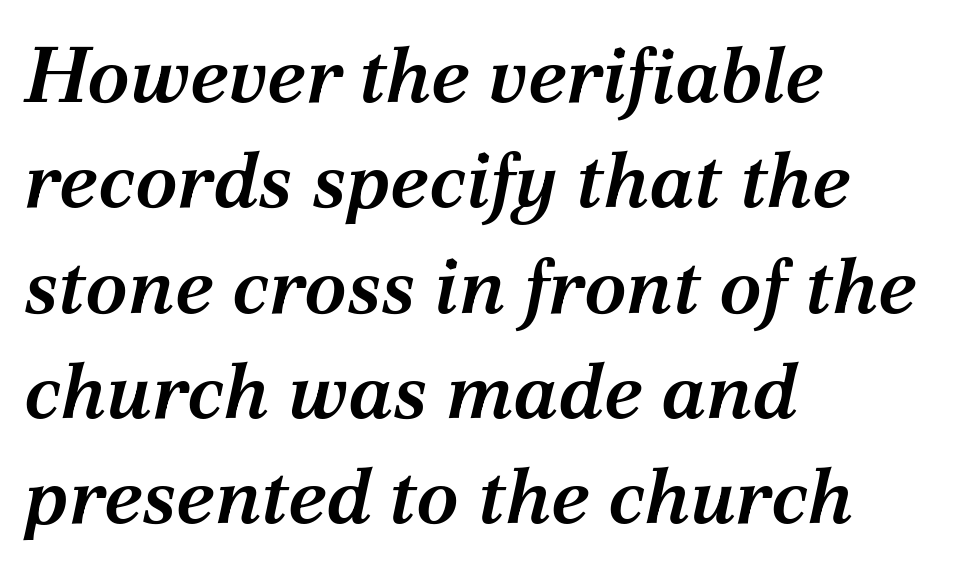
Q: Is the text bold? A: Semi-bold.
Q: Is the text italic (slanted)? A: Yes, it leans right by about 12 degrees.
Q: Is the typeface a serif or a sans-serif typeface? A: Serif.
Q: Is the text underlined? A: No.
Q: How is the paragraph aligned? A: Left-aligned.
Q: Is the spacing between letters normal or unusually wide? A: Normal.
Q: Is the spacing between lines tight, normal or loose? A: Normal.
Q: Width (condensed, normal, or wide)? A: Normal.
Q: Stroke contrast? A: Medium.
Q: x-height? A: Medium.
Q: Monospaced? A: No.
